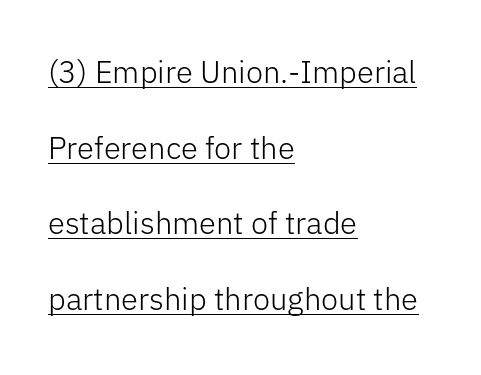
Q: Is the text bold? A: No.
Q: Is the text italic (slanted)? A: No, it is upright.
Q: Is the typeface a serif or a sans-serif typeface? A: Sans-serif.
Q: Is the text underlined? A: Yes.
Q: How is the paragraph aligned? A: Left-aligned.
Q: Is the spacing between letters normal or unusually wide? A: Normal.
Q: Is the spacing between lines tight, normal or loose? A: Loose.
Q: Width (condensed, normal, or wide)? A: Normal.
Q: Stroke contrast? A: Low.
Q: x-height? A: Medium.
Q: Monospaced? A: No.
